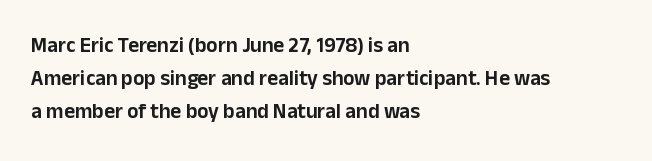
Q: Is the text italic (slanted)? A: No, it is upright.
Q: Is the text underlined? A: No.
Q: How is the paragraph aligned? A: Left-aligned.
Q: Is the spacing between letters normal or unusually wide? A: Normal.
Q: Is the spacing between lines tight, normal or loose? A: Normal.
